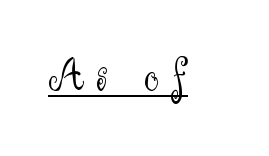
{"serif": "no", "italic": "no", "bold": "no", "weight": "light", "width": "normal", "stroke_contrast": "medium", "x_height": "small", "monospaced": "no", "underline": "yes", "letter_spacing": "wide", "letter_spacing_em": 0.26, "glyph_px": 48}
